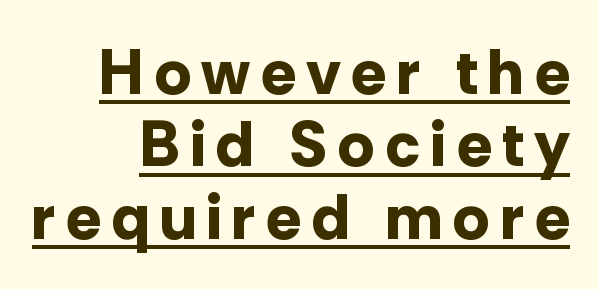
The image shows 64 px bold sans-serif type, upright; set right-aligned, tight line spacing (1.13x), underlined; low stroke contrast and a medium x-height.
